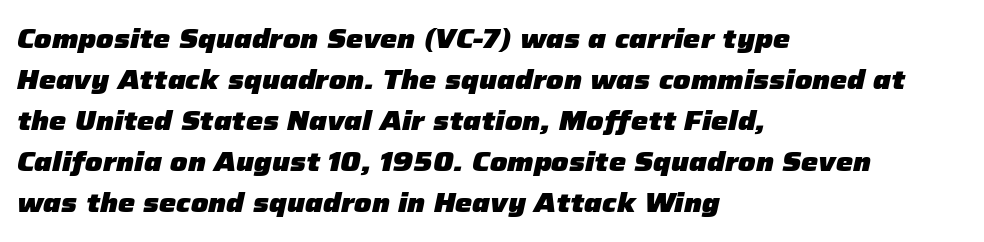
{"italic": "yes", "lean": "right", "slant_degrees": 12, "bold": "yes", "underline": "no", "align": "left", "line_spacing": "normal", "line_spacing_ratio": 1.52, "letter_spacing": "normal", "letter_spacing_em": 0.0, "glyph_px": 27}
